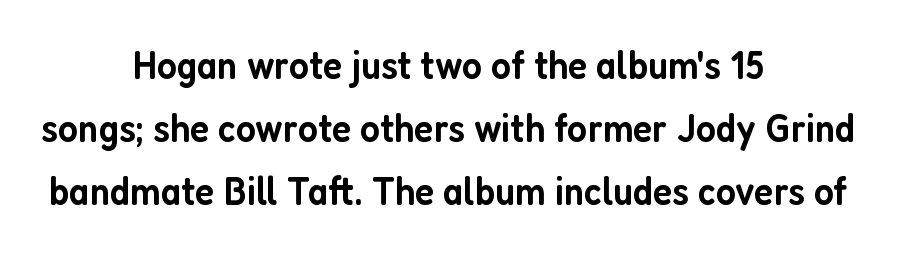
Q: Is the text bold? A: Semi-bold.
Q: Is the text italic (slanted)? A: No, it is upright.
Q: Is the typeface a serif or a sans-serif typeface? A: Sans-serif.
Q: Is the text underlined? A: No.
Q: How is the paragraph aligned? A: Centered.
Q: Is the spacing between letters normal or unusually wide? A: Normal.
Q: Is the spacing between lines tight, normal or loose? A: Normal.
Q: Width (condensed, normal, or wide)? A: Condensed.
Q: Stroke contrast? A: Low.
Q: x-height? A: Medium.
Q: Monospaced? A: No.
